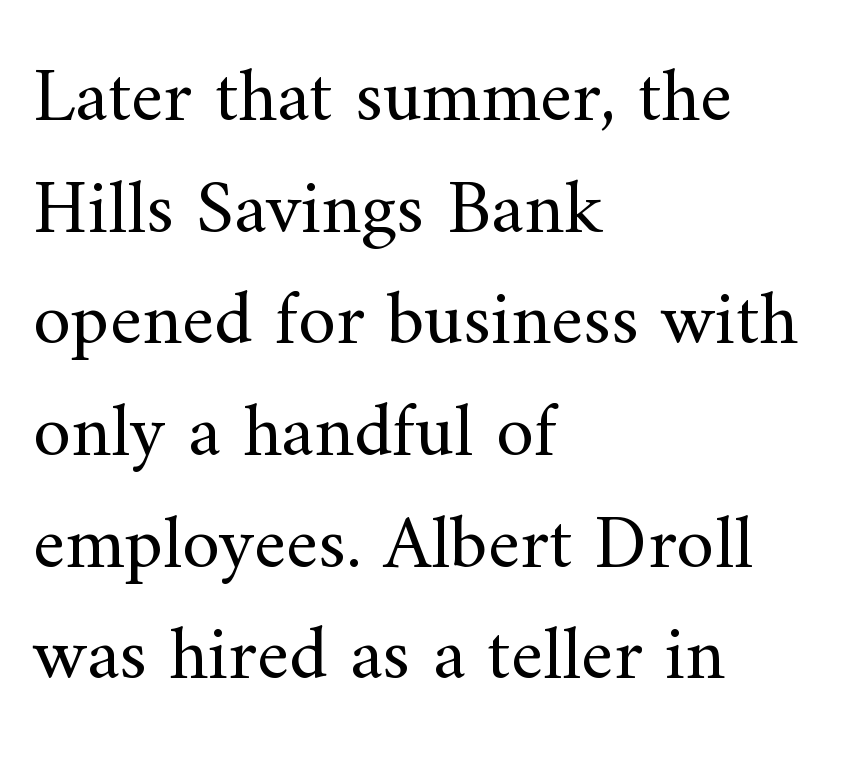
The rendering uses natural spacing where letterforms have individual widths. There is no visible air inserted between adjacent glyphs. The typography opts for an upright posture over an oblique one. Students, observe: this is what conventionally led text looks like. Casual observation: everything's shoved over to the left. Just letters on the line, the space beneath them empty.
